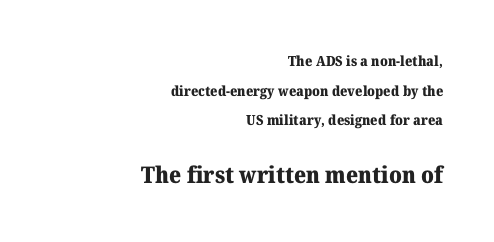
Ascenders rise straight up at ninety degrees. Which of the two is more prominent by size? The second, at the bottom. Set as a true bold cut, around the 700 mark. If you measured baseline to baseline, you'd find a long distance. Nothing unusual about the tracking: characters are spaced as the font intends. Horizontal alignment here is rightward, an uncommon choice for prose.
